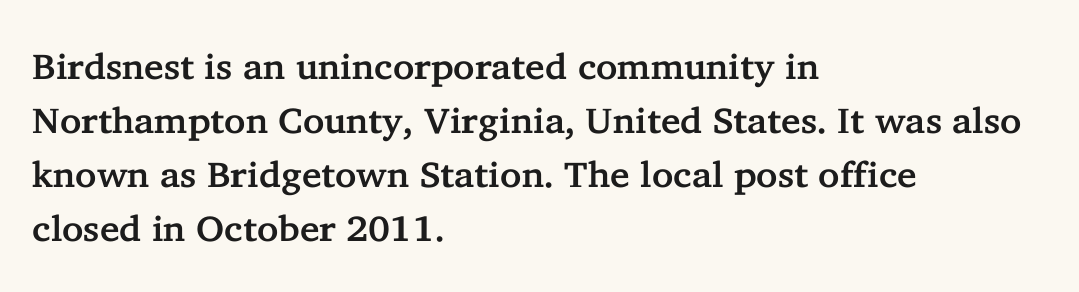
Where is the straight margin? On the left. Think of a printed novel: that variable character pitch is what you see here. Stroke terminals: seriffed. The passage shown is not underscored anywhere. Posture: vertical. Default kerning and tracking; the words read as compact shapes.
